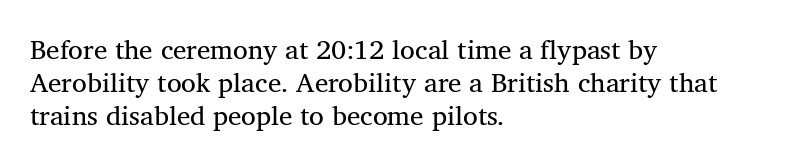
{"bold": "no", "underline": "no", "align": "left", "line_spacing_ratio": 1.23, "letter_spacing": "normal", "letter_spacing_em": 0.0, "glyph_px": 27}
